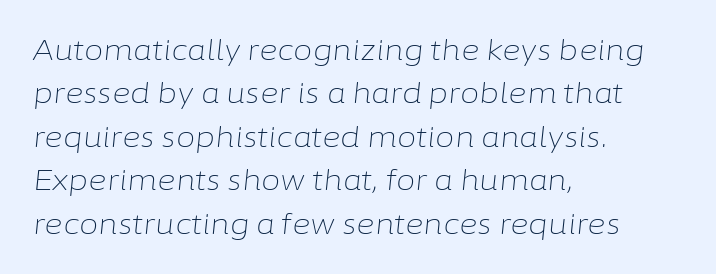
Q: Is the text bold? A: No.
Q: Is the text italic (slanted)? A: Yes, it leans right by about 6 degrees.
Q: Is the text underlined? A: No.
Q: How is the paragraph aligned? A: Left-aligned.
Q: Is the spacing between letters normal or unusually wide? A: Normal.
Q: Is the spacing between lines tight, normal or loose? A: Normal.
Q: Width (condensed, normal, or wide)? A: Normal.
Q: Stroke contrast? A: Low.
Q: x-height? A: Medium.
Q: Monospaced? A: No.
